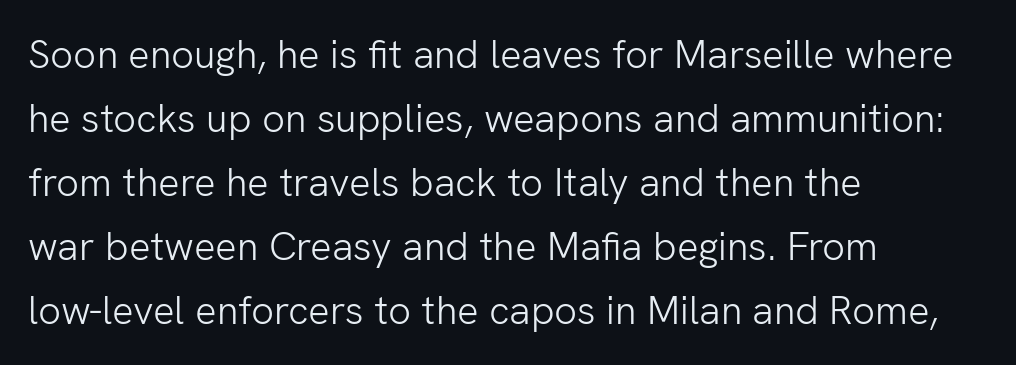
{"serif": "no", "italic": "no", "bold": "no", "weight": "light", "width": "normal", "stroke_contrast": "low", "x_height": "medium", "monospaced": "no", "underline": "no", "align": "left", "line_spacing": "normal", "line_spacing_ratio": 1.6, "letter_spacing": "normal", "letter_spacing_em": 0.0, "glyph_px": 40}
